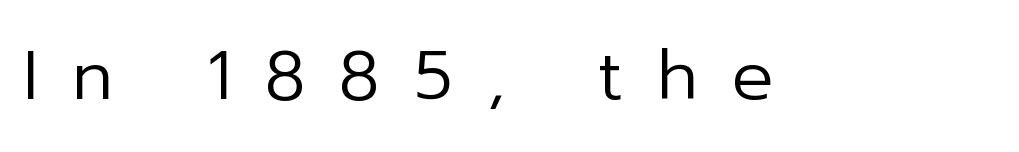
The area under the type is left untouched. When letters stand straight like this, we call the style roman or upright. Proportional: the letters do not fall into vertical columns. Is the type heavy? It reads as light-to-regular instead. What kind of face is this? One without serifs — a sans. The line texture is sparse and dotted thanks to wide tracking.
